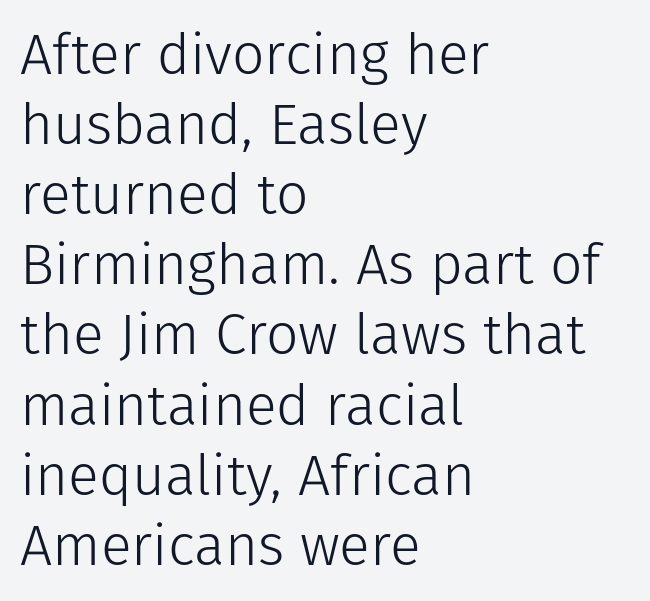
{"serif": "no", "italic": "no", "bold": "no", "weight": "light", "width": "normal", "stroke_contrast": "low", "x_height": "medium", "monospaced": "no", "underline": "no", "align": "left", "line_spacing_ratio": 1.23, "letter_spacing": "normal", "letter_spacing_em": 0.0, "glyph_px": 57}
